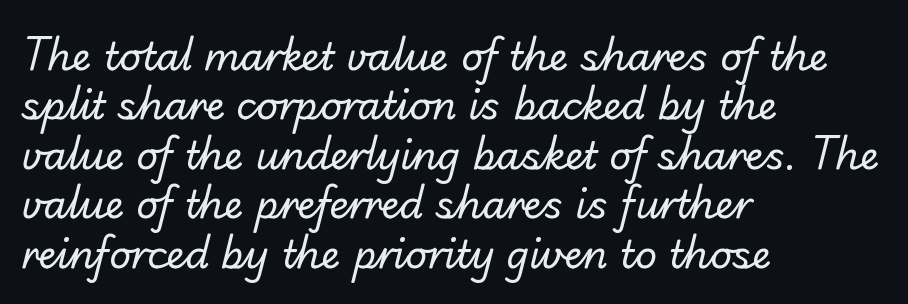
Varying glyph widths throughout — classic text-font behaviour. Notice how descenders clear the ascenders below comfortably — that's standard leading. The passage is arranged the way most books set body copy — flush left. Words float on clear page, feet unadorned. Stroke mass is kept to a normal reading level or below.
